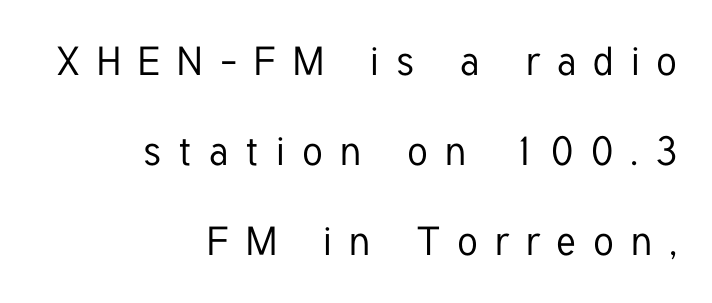
Q: Is the text italic (slanted)? A: No, it is upright.
Q: Is the typeface a serif or a sans-serif typeface? A: Sans-serif.
Q: Is the text underlined? A: No.
Q: How is the paragraph aligned? A: Right-aligned.
Q: Is the spacing between letters normal or unusually wide? A: Unusually wide.
Q: Is the spacing between lines tight, normal or loose? A: Loose.
Q: Width (condensed, normal, or wide)? A: Condensed.
Q: Stroke contrast? A: Low.
Q: x-height? A: Medium.
Q: Monospaced? A: No.
